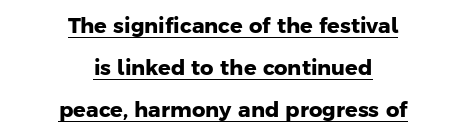
The image shows 21 px bold type; set centered, loose line spacing (2.0x), normal letter spacing, underlined.
